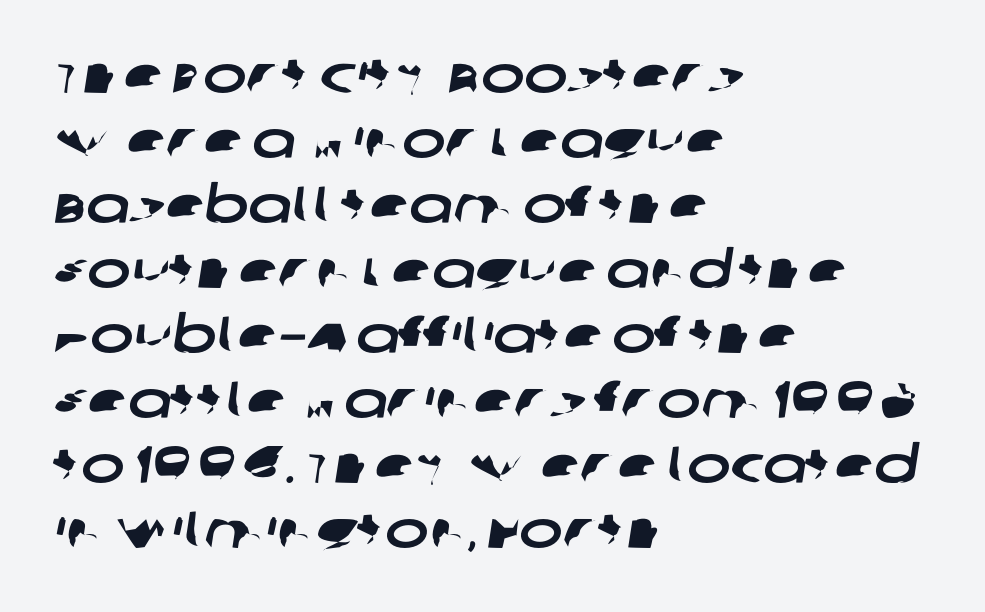
Alignment: flush left. The rendering uses a moderate line-height, typical for paragraphs. Anything drawn beneath the words? Only blank space. In terms of letterform style, serifs are entirely absent.
